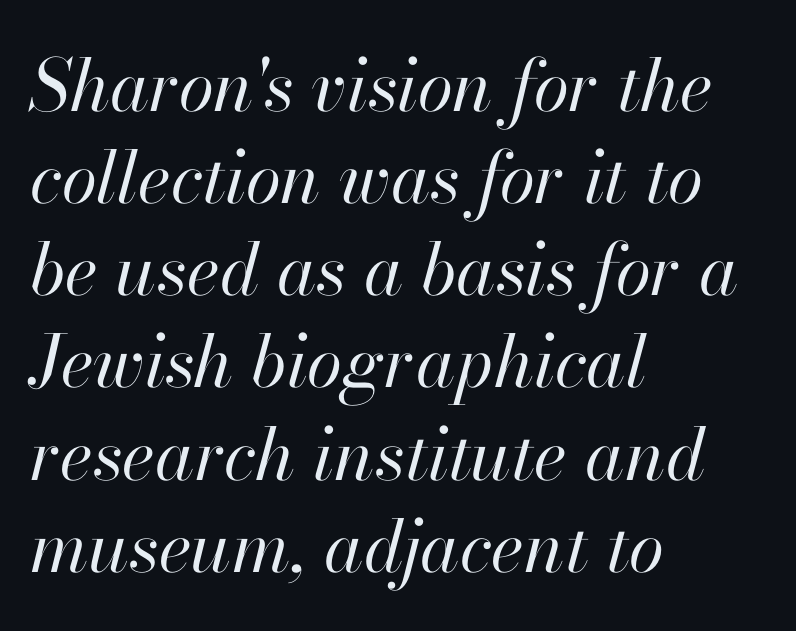
The image shows 72 px regular-weight type, italic (leaning right); set left-aligned, normal line spacing (1.28x), normal letter spacing, not underlined; high stroke contrast and a small x-height.
